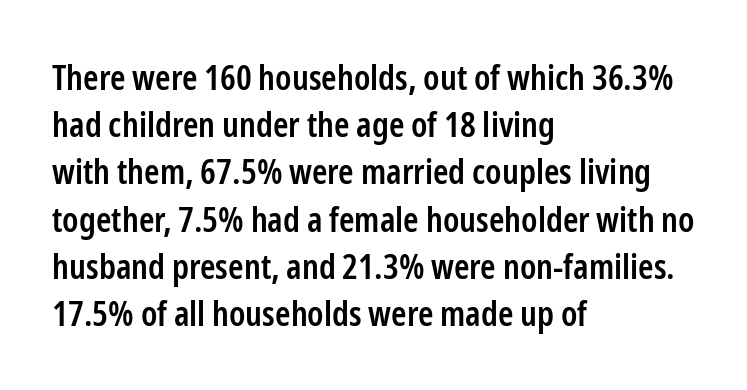
The image shows 35 px semibold, condensed sans-serif type, upright; set left-aligned, normal line spacing (1.35x), normal letter spacing, not underlined; low stroke contrast and a medium x-height.
